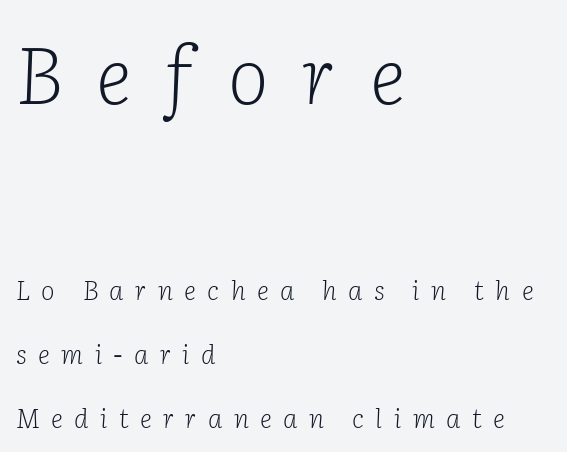
This sample has the flowing, uneven cadence of proportional lettering. The face used here appears at its bigger size in the upper chunk. If you measured baseline to baseline, you'd find a long distance. Stroke mass is kept to a normal reading level or below. The text carries the slant typical of an italic or oblique font. Clear beneath every line of the passage.
